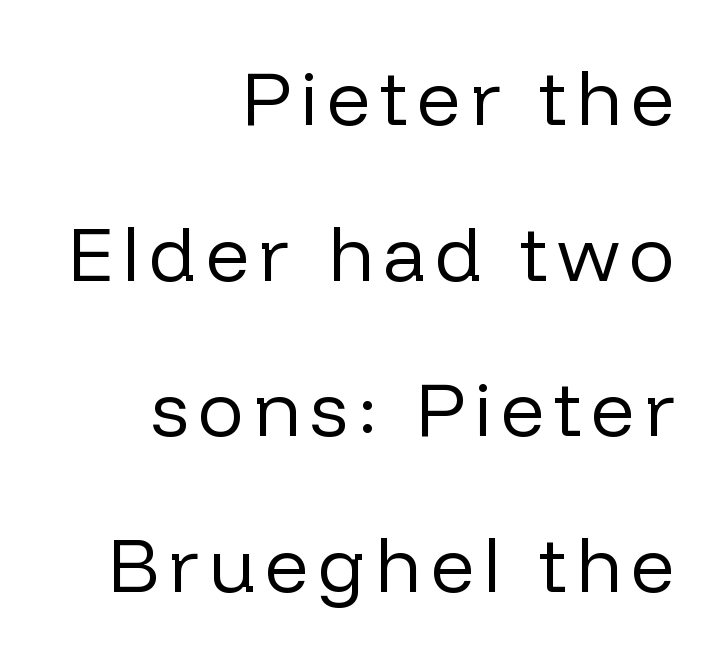
Q: Is the text bold? A: No.
Q: Is the text italic (slanted)? A: No, it is upright.
Q: Is the typeface a serif or a sans-serif typeface? A: Sans-serif.
Q: Is the text underlined? A: No.
Q: How is the paragraph aligned? A: Right-aligned.
Q: Is the spacing between lines tight, normal or loose? A: Loose.
Q: Width (condensed, normal, or wide)? A: Normal.
Q: Stroke contrast? A: Low.
Q: x-height? A: Medium.
Q: Monospaced? A: No.
